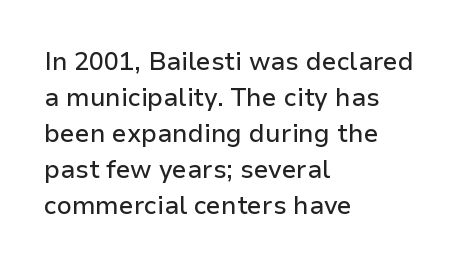
{"italic": "no", "underline": "no", "align": "left", "line_spacing": "normal", "line_spacing_ratio": 1.44, "letter_spacing": "normal", "letter_spacing_em": 0.0, "glyph_px": 25}
